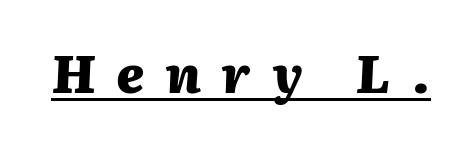
{"italic": "yes", "lean": "right", "slant_degrees": 2, "bold": "yes", "weight": "heavy", "width": "normal", "stroke_contrast": "medium", "x_height": "medium", "monospaced": "no", "underline": "yes", "letter_spacing": "wide", "letter_spacing_em": 0.41, "glyph_px": 52}
